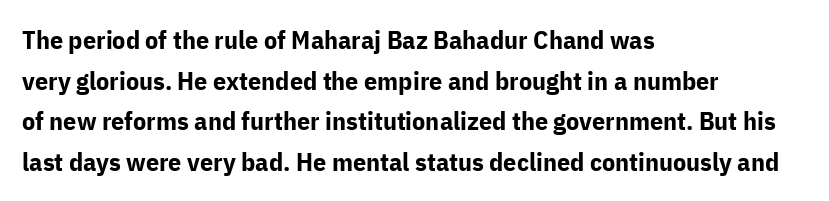
{"italic": "no", "bold": "yes", "underline": "no", "align": "left", "line_spacing": "normal", "line_spacing_ratio": 1.56, "letter_spacing": "normal", "letter_spacing_em": 0.0, "glyph_px": 26}
